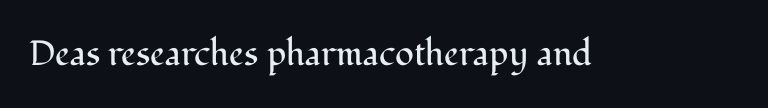
{"serif": "yes", "italic": "no", "bold": "no", "weight": "regular", "width": "normal", "stroke_contrast": "medium", "x_height": "medium", "monospaced": "no", "underline": "no", "letter_spacing": "normal", "letter_spacing_em": 0.0, "glyph_px": 35}
